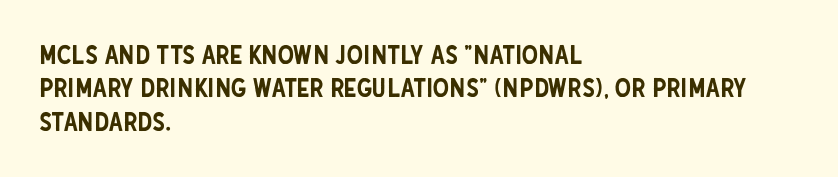
Beneath every word, the page is bare. Evenly set lines give the paragraph a standard silhouette. The compositor pushed each line to the left boundary. Spacing between characters is what you'd get straight out of the box. When letters stand straight like this, we call the style roman or upright.
